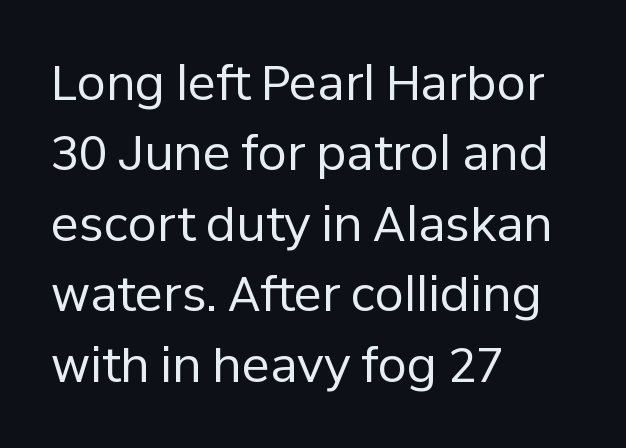
The image shows 47 px regular-weight sans-serif type, upright; set left-aligned, normal line spacing (1.5x), normal letter spacing, not underlined; low stroke contrast and a medium x-height.
